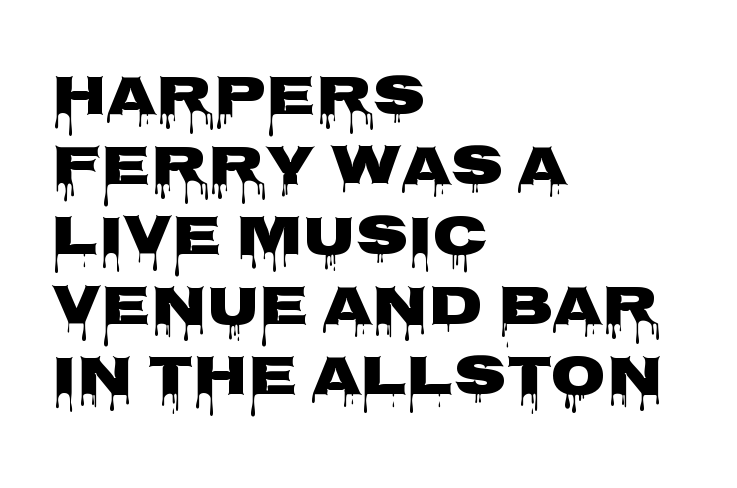
The image shows 57 px heavy, wide sans-serif type, upright; set left-aligned, line spacing 1.23x, normal letter spacing, not underlined; low stroke contrast and a large x-height.
